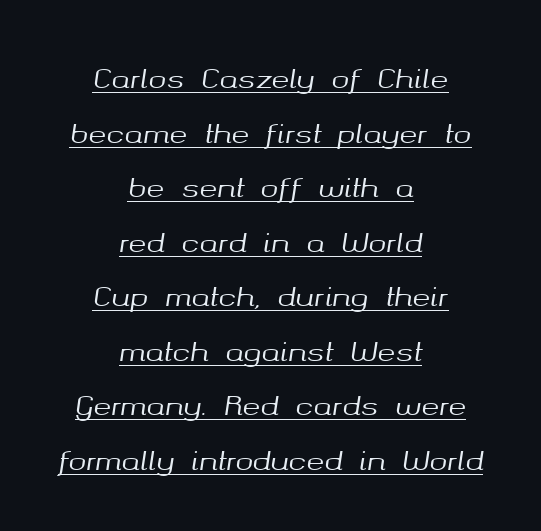
The image shows 27 px text type, italic (leaning right); set centered, loose line spacing (2.02x), normal letter spacing, underlined.
